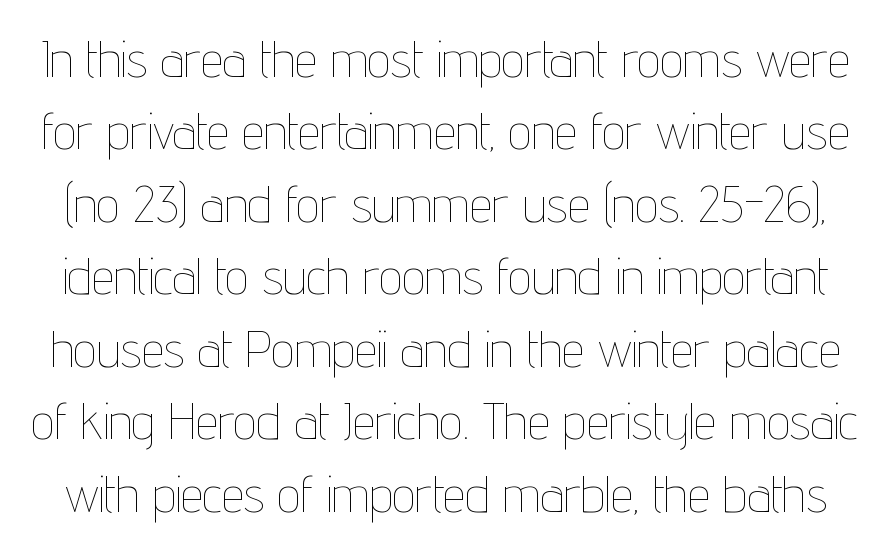
{"italic": "no", "bold": "no", "weight": "thin", "width": "condensed", "stroke_contrast": "low", "x_height": "medium", "monospaced": "no", "underline": "no", "line_spacing": "normal", "line_spacing_ratio": 1.42, "letter_spacing": "normal", "letter_spacing_em": 0.0, "glyph_px": 51}
